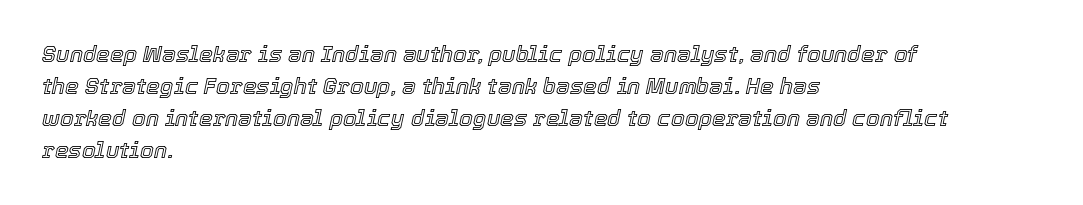
{"italic": "yes", "lean": "right", "slant_degrees": 12, "underline": "no", "align": "left", "line_spacing": "normal", "line_spacing_ratio": 1.45, "letter_spacing": "normal", "letter_spacing_em": 0.0, "glyph_px": 22}
